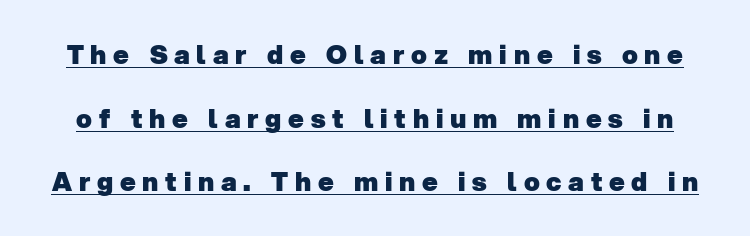
The image shows 26 px bold type; set loose line spacing (2.45x), unusually wide letter spacing (+0.26 em), underlined.
